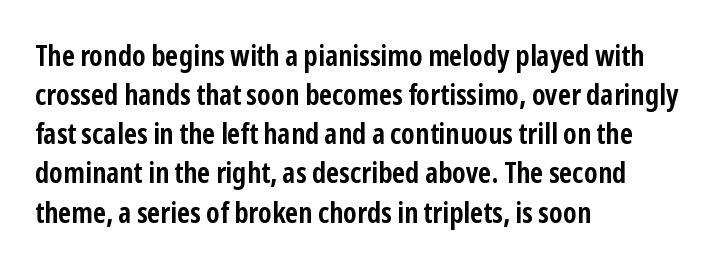
{"serif": "no", "italic": "no", "bold": "yes", "weight": "semibold", "width": "condensed", "stroke_contrast": "low", "x_height": "medium", "monospaced": "no", "underline": "no", "align": "left", "line_spacing": "normal", "line_spacing_ratio": 1.35, "letter_spacing": "normal", "letter_spacing_em": 0.0, "glyph_px": 29}
